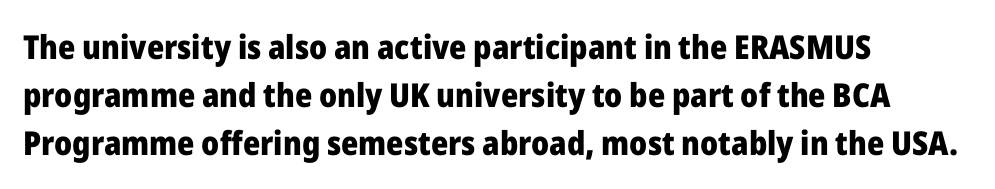
The image shows 33 px heavy sans-serif type, upright; set left-aligned, normal line spacing (1.46x), normal letter spacing, not underlined; low stroke contrast and a medium x-height.
